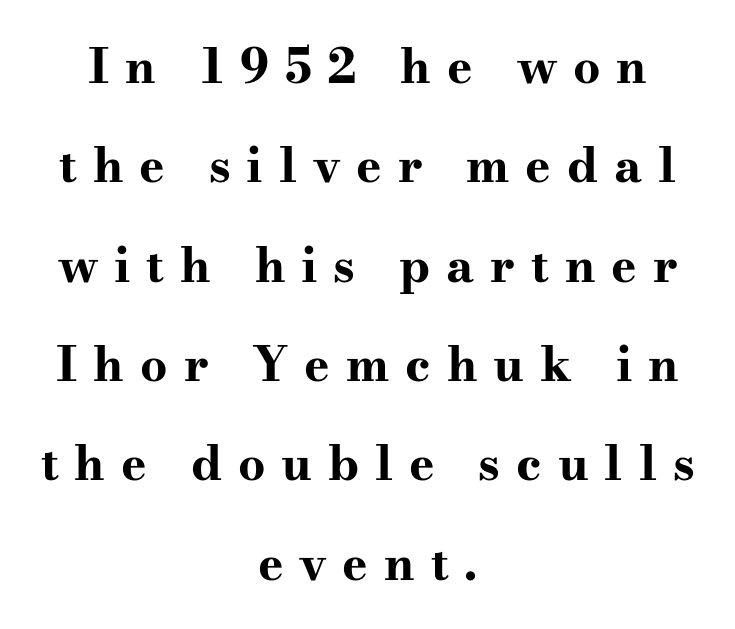
{"serif": "yes", "italic": "no", "bold": "yes", "weight": "bold", "width": "wide", "stroke_contrast": "high", "x_height": "small", "monospaced": "no", "underline": "no", "align": "center", "line_spacing": "loose", "line_spacing_ratio": 2.07, "letter_spacing": "wide", "letter_spacing_em": 0.33, "glyph_px": 48}
